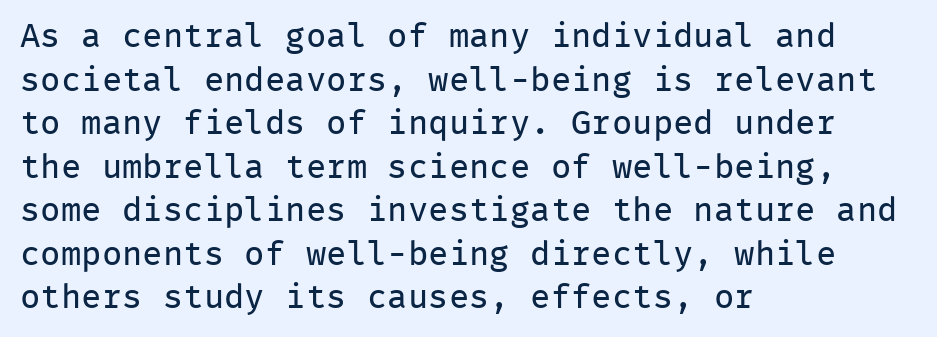
The image shows 34 px regular-weight sans-serif type, upright, monospaced; set left-aligned, normal line spacing (1.28x), normal letter spacing, not underlined; low stroke contrast and a medium x-height.
